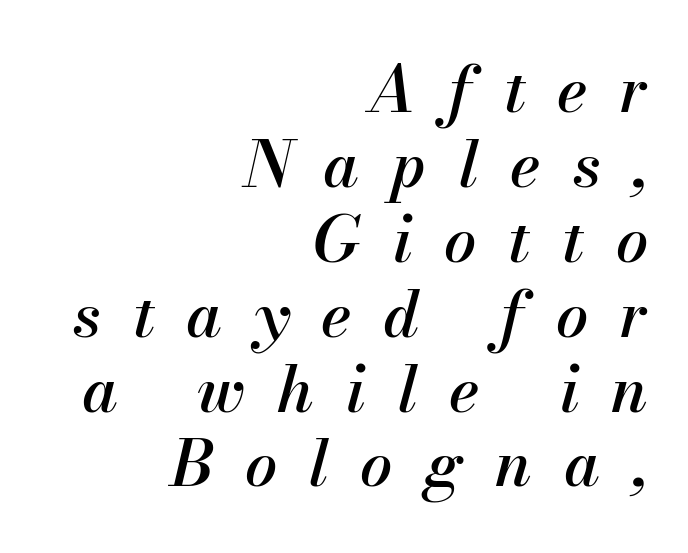
{"italic": "yes", "lean": "right", "slant_degrees": 13, "width": "normal", "stroke_contrast": "medium", "x_height": "small", "monospaced": "no", "underline": "no", "align": "right", "line_spacing_ratio": 1.17, "letter_spacing": "wide", "letter_spacing_em": 0.5, "glyph_px": 64}
